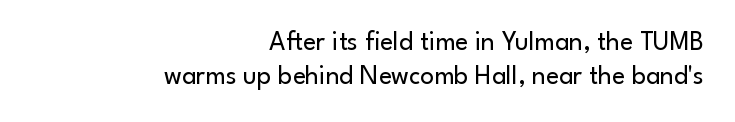
Q: Is the text bold? A: No.
Q: Is the text italic (slanted)? A: No, it is upright.
Q: Is the text underlined? A: No.
Q: How is the paragraph aligned? A: Right-aligned.
Q: Is the spacing between letters normal or unusually wide? A: Normal.
Q: Is the spacing between lines tight, normal or loose? A: Normal.
